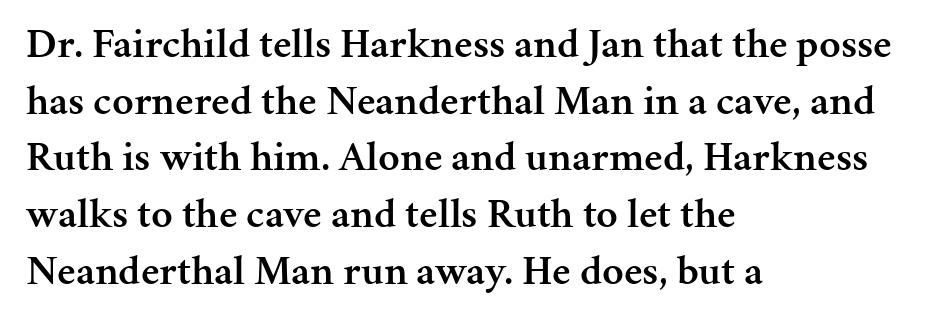
Underlining? Definitely not there. The passage shown stacks its lines at a standard gap. Tracking value appears to be zero — textbook default spacing. Is this a sans? No — the strokes have serifs.
